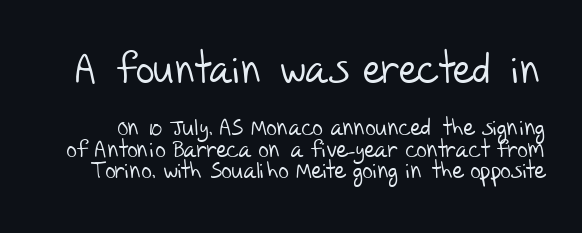
The image shows 41 px light sans-serif type; set tight line spacing (0.95x), normal letter spacing, not underlined; the first (top) block is 1.78x larger; low stroke contrast and a large x-height.
